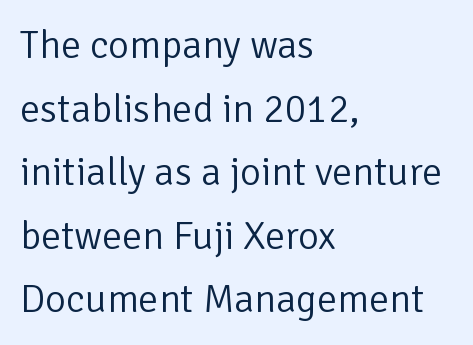
The passage shown is typed in a proportional face where columns would drift. Letters rest on an invisible, unmarked baseline. This sample uses plain, unmodified letter spacing. In terms of letterform style, serifs are entirely absent.
